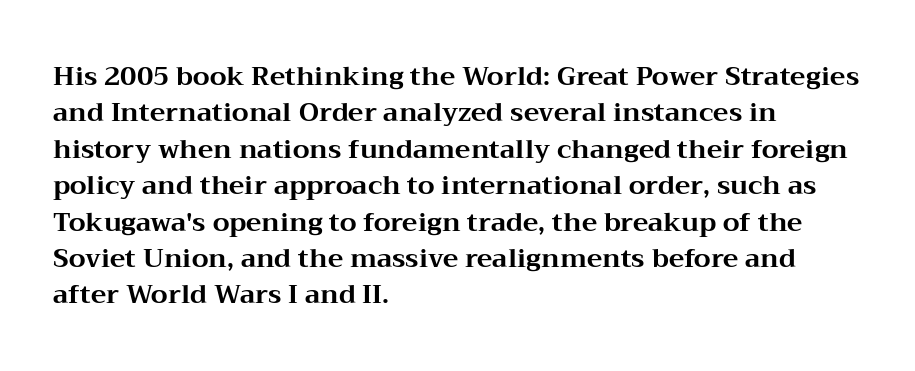
Q: Is the text bold? A: Yes.
Q: Is the text italic (slanted)? A: No, it is upright.
Q: Is the text underlined? A: No.
Q: How is the paragraph aligned? A: Left-aligned.
Q: Is the spacing between letters normal or unusually wide? A: Normal.
Q: Is the spacing between lines tight, normal or loose? A: Normal.
